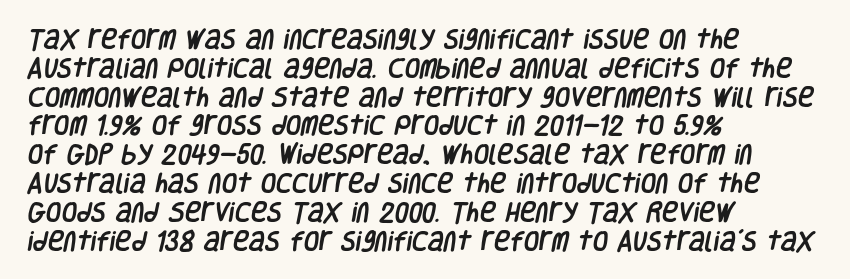
Honestly, the row spacing looks completely unremarkable. Anything drawn beneath the words? Only blank space. A student would call this left alignment; a typographer would say flush left, rag right. Default kerning and tracking; the words read as compact shapes.
